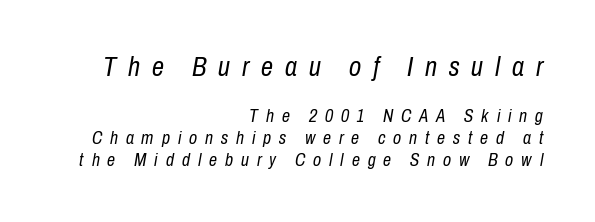
The image shows 27 px text type, italic (leaning right); set right-aligned, line spacing 1.21x, unusually wide letter spacing (+0.44 em), not underlined; the first (top) block is 1.5x larger.
